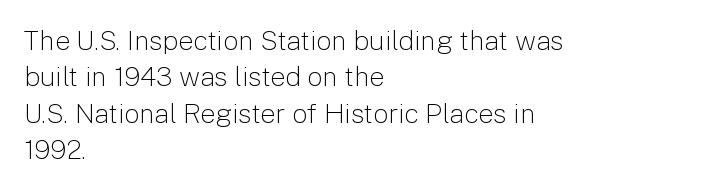
{"italic": "no", "bold": "no", "underline": "no", "align": "left", "line_spacing": "normal", "line_spacing_ratio": 1.35, "letter_spacing": "normal", "letter_spacing_em": 0.0, "glyph_px": 27}
